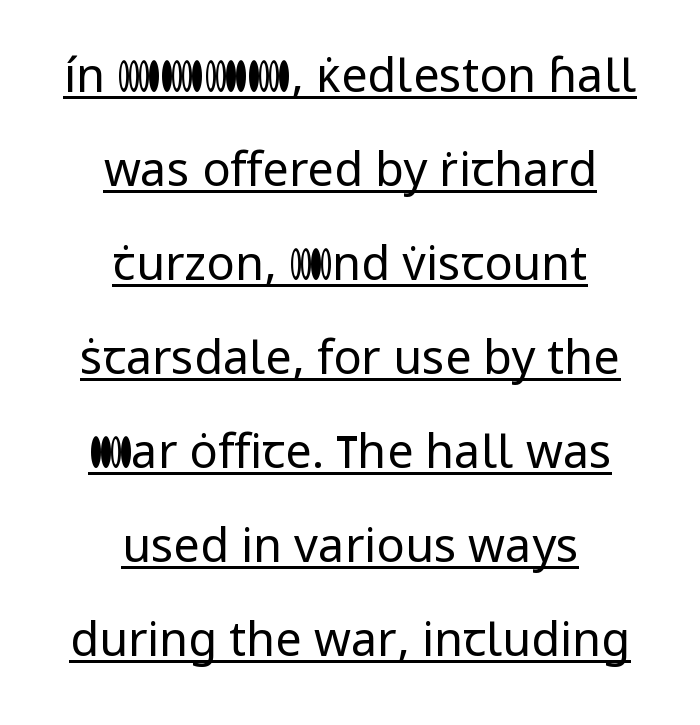
{"serif": "no", "italic": "no", "bold": "no", "weight": "regular", "width": "normal", "stroke_contrast": "low", "x_height": "medium", "monospaced": "no", "underline": "yes", "align": "center", "line_spacing": "loose", "line_spacing_ratio": 2.0, "letter_spacing": "normal", "letter_spacing_em": 0.0, "glyph_px": 47}
